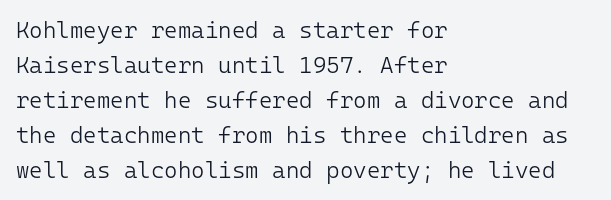
Q: Is the text bold? A: No.
Q: Is the text italic (slanted)? A: No, it is upright.
Q: Is the text underlined? A: No.
Q: How is the paragraph aligned? A: Left-aligned.
Q: Is the spacing between letters normal or unusually wide? A: Normal.
Q: Is the spacing between lines tight, normal or loose? A: Normal.
